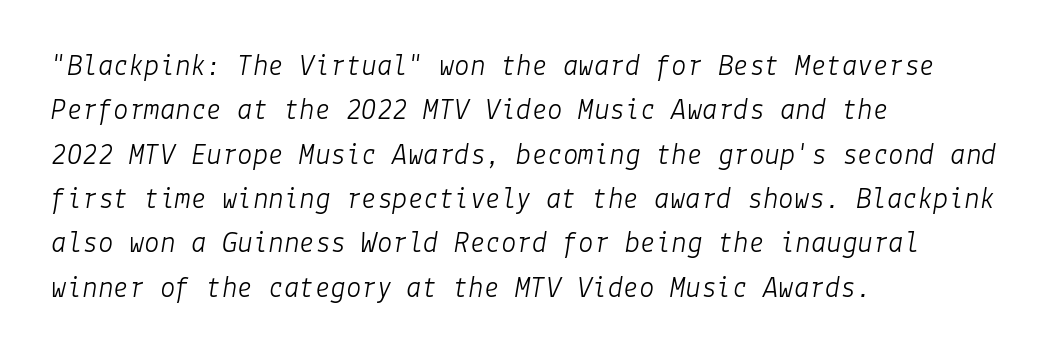
{"italic": "yes", "lean": "right", "slant_degrees": 9, "bold": "no", "weight": "light", "width": "normal", "stroke_contrast": "low", "x_height": "medium", "underline": "no", "align": "left", "line_spacing": "normal", "line_spacing_ratio": 1.43, "letter_spacing": "normal", "letter_spacing_em": 0.0, "glyph_px": 31}
